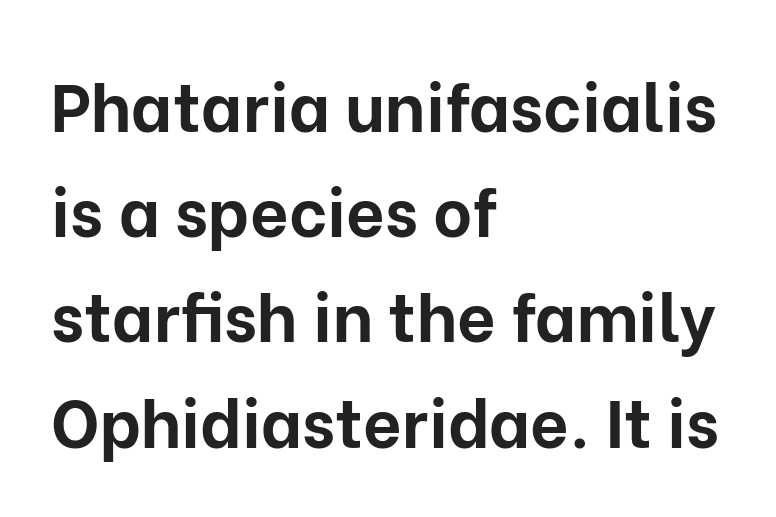
{"serif": "no", "italic": "no", "bold": "yes", "weight": "bold", "width": "normal", "stroke_contrast": "low", "x_height": "medium", "monospaced": "no", "underline": "no", "align": "left", "line_spacing": "normal", "line_spacing_ratio": 1.57, "letter_spacing": "normal", "letter_spacing_em": 0.0, "glyph_px": 67}
